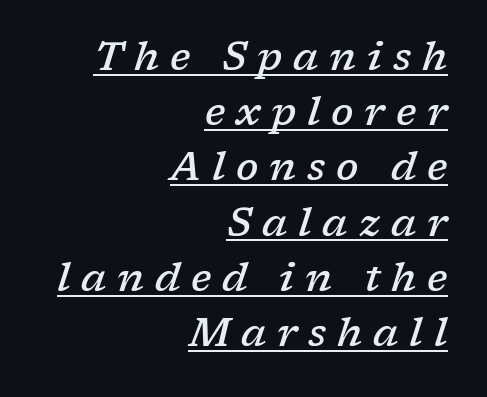
{"serif": "yes", "italic": "yes", "lean": "right", "slant_degrees": 17, "bold": "semi", "weight": "semibold", "width": "normal", "stroke_contrast": "low", "x_height": "medium", "monospaced": "no", "underline": "yes", "align": "right", "line_spacing": "normal", "line_spacing_ratio": 1.38, "letter_spacing": "wide", "letter_spacing_em": 0.27, "glyph_px": 40}
